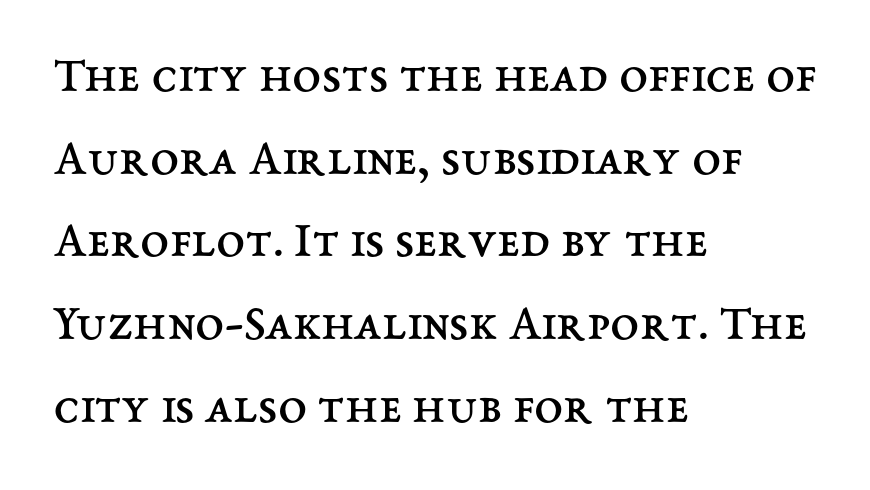
Q: Is the text bold? A: No.
Q: Is the text italic (slanted)? A: No, it is upright.
Q: Is the text underlined? A: No.
Q: How is the paragraph aligned? A: Left-aligned.
Q: Is the spacing between letters normal or unusually wide? A: Normal.
Q: Is the spacing between lines tight, normal or loose? A: Normal.
Q: Width (condensed, normal, or wide)? A: Normal.
Q: Stroke contrast? A: Medium.
Q: x-height? A: Medium.
Q: Monospaced? A: No.
